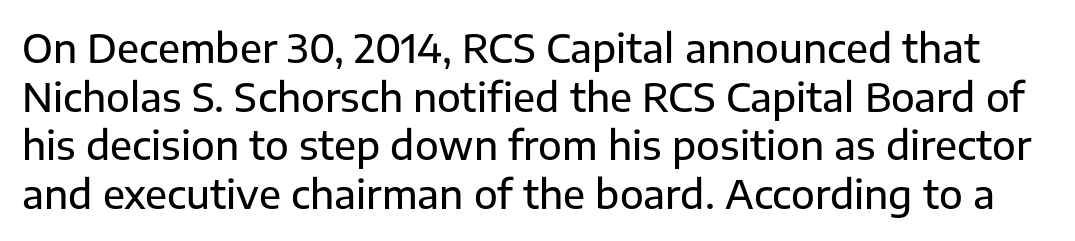
Q: Is the text italic (slanted)? A: No, it is upright.
Q: Is the typeface a serif or a sans-serif typeface? A: Sans-serif.
Q: Is the text underlined? A: No.
Q: Is the spacing between letters normal or unusually wide? A: Normal.
Q: Is the spacing between lines tight, normal or loose? A: Normal.
Q: Width (condensed, normal, or wide)? A: Normal.
Q: Stroke contrast? A: Low.
Q: x-height? A: Medium.
Q: Monospaced? A: No.
